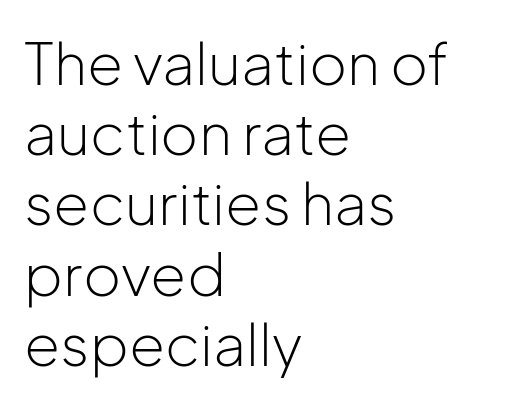
{"serif": "no", "italic": "no", "bold": "no", "weight": "light", "width": "normal", "stroke_contrast": "low", "x_height": "medium", "monospaced": "no", "underline": "no", "align": "left", "line_spacing_ratio": 1.21, "letter_spacing": "normal", "letter_spacing_em": 0.0, "glyph_px": 58}
